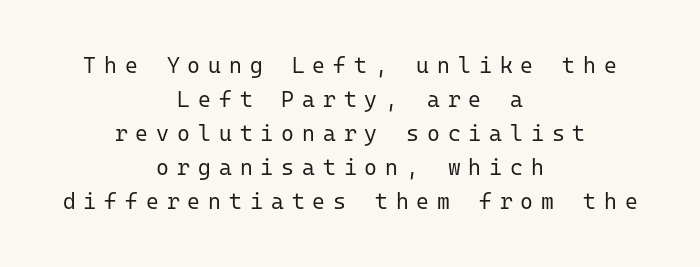
The image shows 22 px text type, upright; set centered, normal line spacing (1.54x), unusually wide letter spacing (+0.36 em), not underlined.
